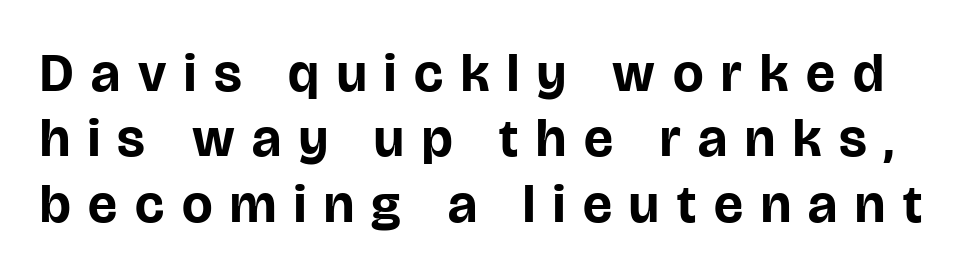
Check under the words: just untouched page. Nothing sits at the stroke ends, so this counts as sans-serif. The line texture is sparse and dotted thanks to wide tracking. Think of a printed novel: that variable character pitch is what you see here. Typographic density is high because the face is bold. Posture: straight, roman, zero tilt.
